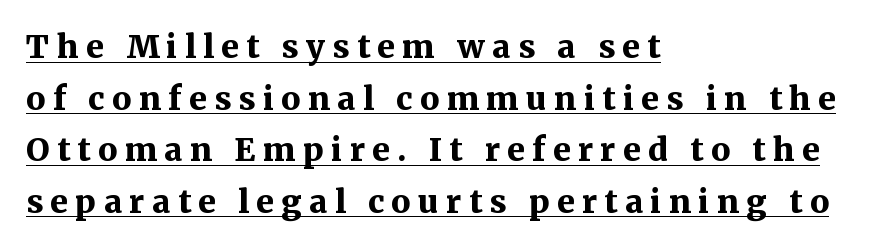
Q: Is the text bold? A: Yes.
Q: Is the text italic (slanted)? A: No, it is upright.
Q: Is the typeface a serif or a sans-serif typeface? A: Serif.
Q: Is the text underlined? A: Yes.
Q: How is the paragraph aligned? A: Left-aligned.
Q: Is the spacing between letters normal or unusually wide? A: Unusually wide.
Q: Is the spacing between lines tight, normal or loose? A: Normal.
Q: Width (condensed, normal, or wide)? A: Normal.
Q: Stroke contrast? A: Medium.
Q: x-height? A: Medium.
Q: Monospaced? A: No.
